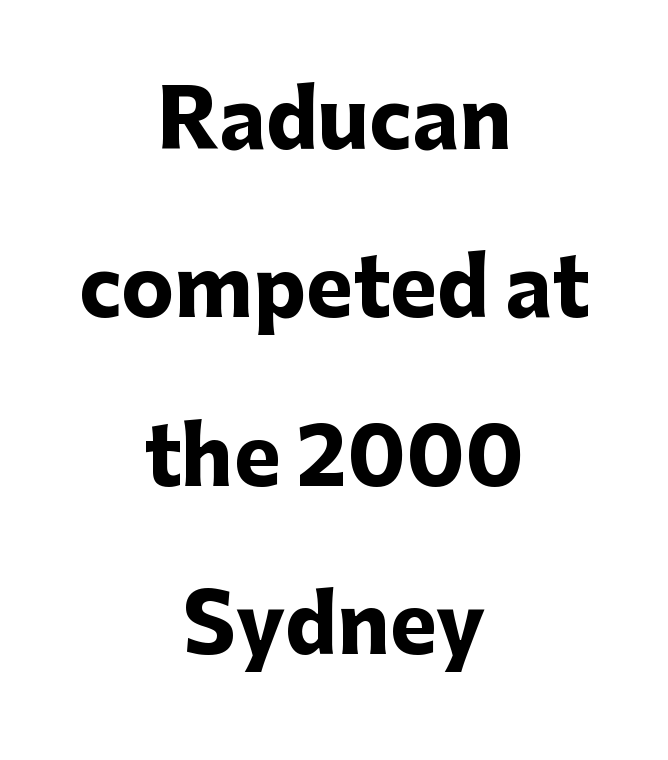
{"serif": "no", "italic": "no", "bold": "yes", "weight": "heavy", "width": "normal", "stroke_contrast": "low", "x_height": "medium", "monospaced": "no", "underline": "no", "align": "center", "line_spacing": "loose", "line_spacing_ratio": 2.13, "letter_spacing": "normal", "letter_spacing_em": 0.0, "glyph_px": 79}
